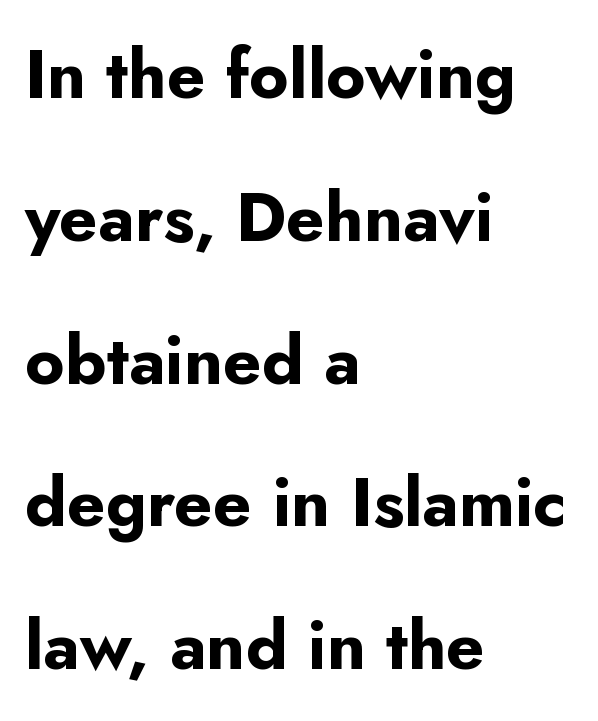
The image shows 68 px bold sans-serif type, upright; set left-aligned, loose line spacing (2.1x), normal letter spacing, not underlined; low stroke contrast and a small x-height.
